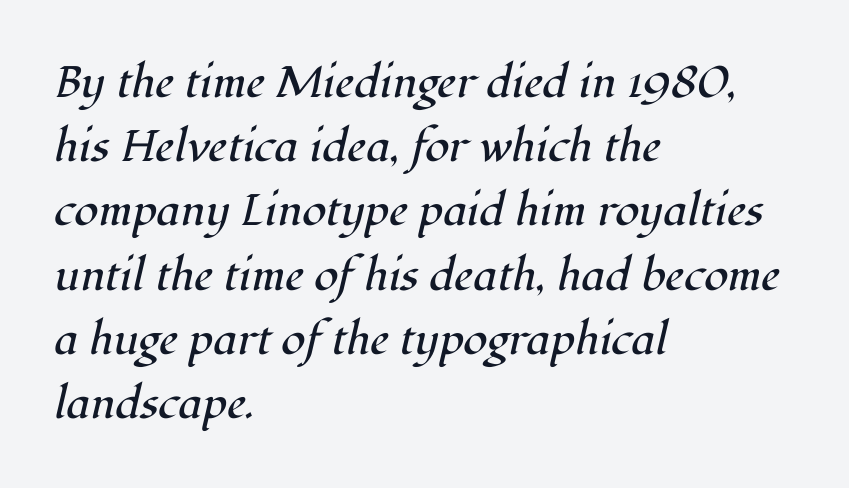
Notice how the passage keeps a crisp vertical edge on the left only. The glyphs look as if they've been sheared to an angle. The baseline area is clear. Successive baselines arrive at the customary interval. Nothing heavy about these letters — not bold at all. The face used here is proportionally spaced, like ordinary book or web type.
